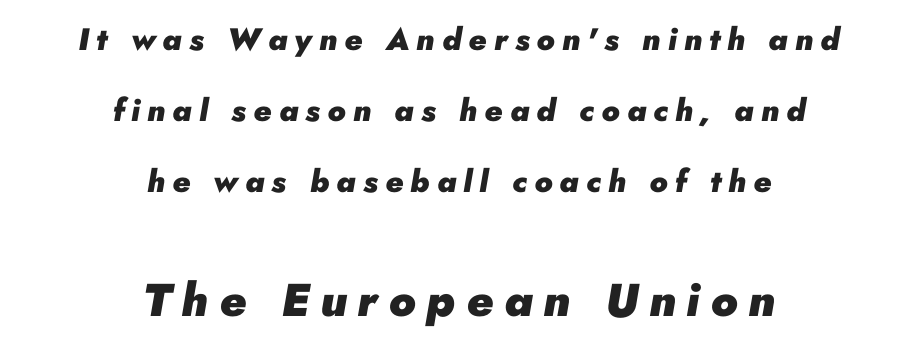
{"italic": "yes", "lean": "right", "slant_degrees": 10, "bold": "yes", "weight": "heavy", "width": "normal", "stroke_contrast": "low", "x_height": "small", "monospaced": "no", "underline": "no", "align": "center", "line_spacing": "loose", "line_spacing_ratio": 2.29, "letter_spacing": "wide", "letter_spacing_em": 0.23, "larger_block": "second", "size_ratio": 1.48, "glyph_px": 46}
